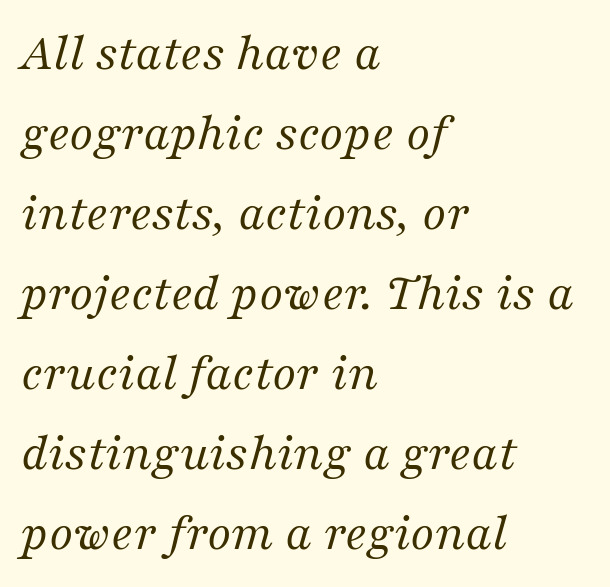
{"serif": "yes", "italic": "yes", "lean": "right", "slant_degrees": 16, "bold": "no", "weight": "regular", "width": "normal", "stroke_contrast": "medium", "x_height": "medium", "monospaced": "no", "underline": "no", "align": "left", "line_spacing": "normal", "line_spacing_ratio": 1.48, "letter_spacing": "normal", "letter_spacing_em": 0.0, "glyph_px": 54}
